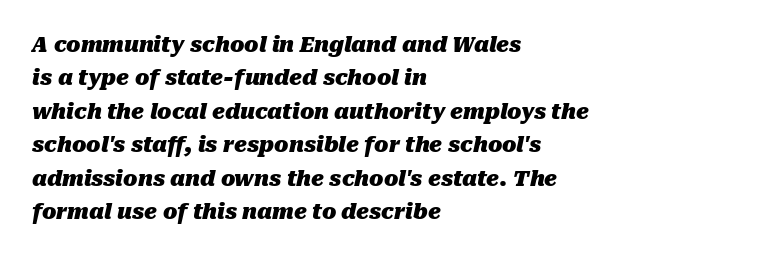
Casual observation: everything's shoved over to the left. Students, observe: this is what conventionally led text looks like. In terms of posture, this sample is oblique. The tracking reads as untouched default to a designer's eye.
